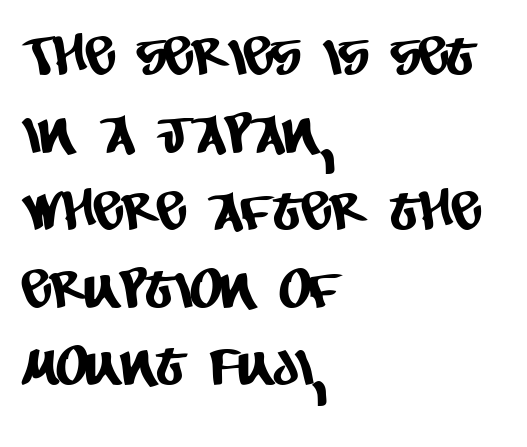
The image shows 55 px condensed sans-serif type; set left-aligned, normal line spacing (1.41x), normal letter spacing, not underlined; low stroke contrast and a large x-height.
